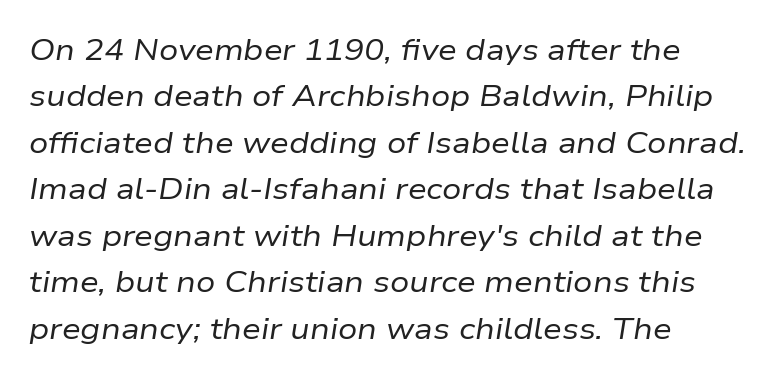
The image shows 30 px regular-weight type, italic (leaning right); set left-aligned, normal line spacing (1.55x), normal letter spacing, not underlined; low stroke contrast and a medium x-height.
